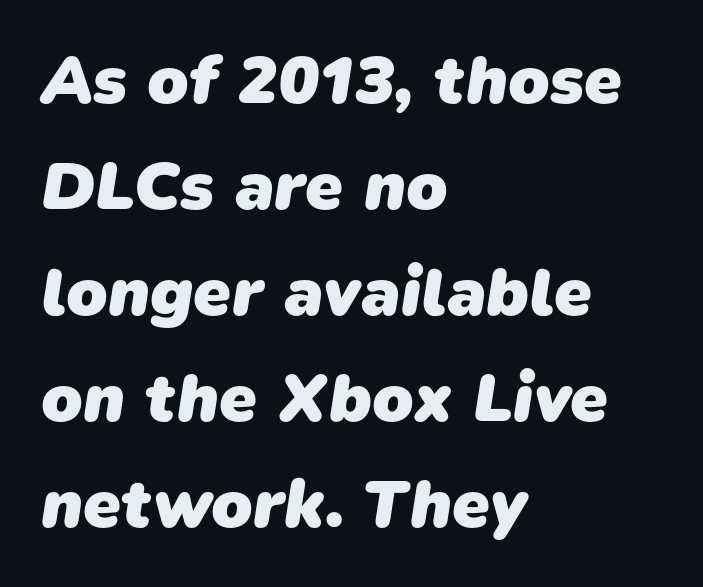
The image shows 68 px heavy sans-serif type; set left-aligned, normal line spacing (1.56x), normal letter spacing, not underlined; low stroke contrast and a medium x-height.
